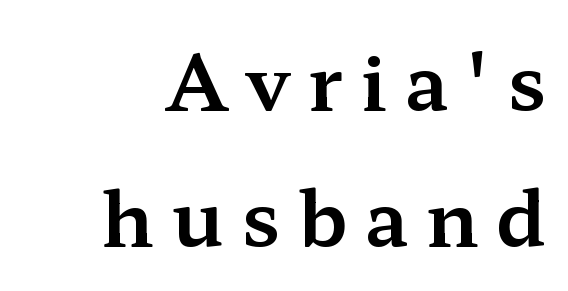
The image shows 77 px wide serif type, upright; set right-aligned, line spacing 1.76x, unusually wide letter spacing (+0.23 em), not underlined; medium stroke contrast and a medium x-height.
